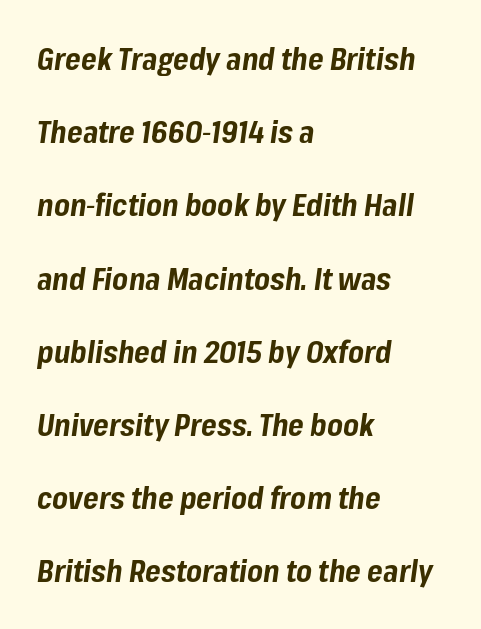
Q: Is the text bold? A: Yes.
Q: Is the text italic (slanted)? A: Yes, it leans right by about 8 degrees.
Q: Is the text underlined? A: No.
Q: How is the paragraph aligned? A: Left-aligned.
Q: Is the spacing between letters normal or unusually wide? A: Normal.
Q: Is the spacing between lines tight, normal or loose? A: Loose.
Q: Width (condensed, normal, or wide)? A: Normal.
Q: Stroke contrast? A: Low.
Q: x-height? A: Medium.
Q: Monospaced? A: No.
